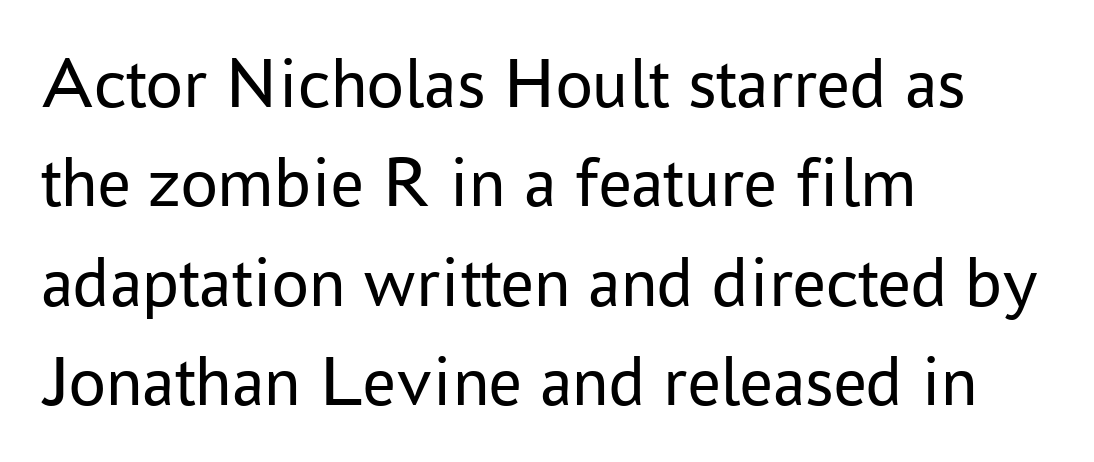
The lines in this sample share a left origin and differ only in where they stop. The passage shown has conventional tracking throughout. Character widths vary here, with narrow letters taking less room than wide ones. Nope, no serifs anywhere on these letters. Style check: upright.
